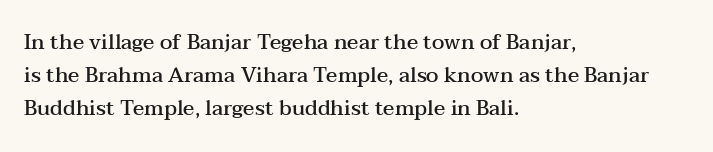
Q: Is the text bold? A: Semi-bold.
Q: Is the text italic (slanted)? A: No, it is upright.
Q: Is the text underlined? A: No.
Q: How is the paragraph aligned? A: Left-aligned.
Q: Is the spacing between letters normal or unusually wide? A: Normal.
Q: Is the spacing between lines tight, normal or loose? A: Normal.
